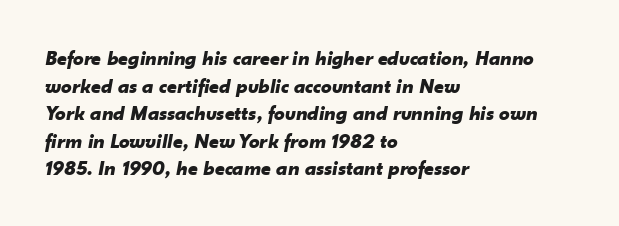
The image shows 21 px bold type, italic (leaning right); set left-aligned, normal line spacing (1.31x), normal letter spacing, not underlined.
